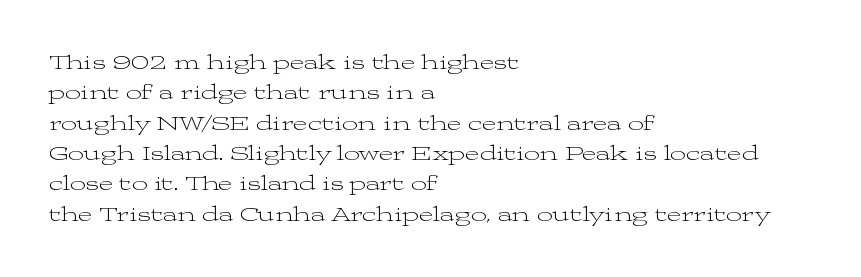
The image shows 22 px text type, upright; set left-aligned, normal line spacing (1.38x), normal letter spacing, not underlined.
